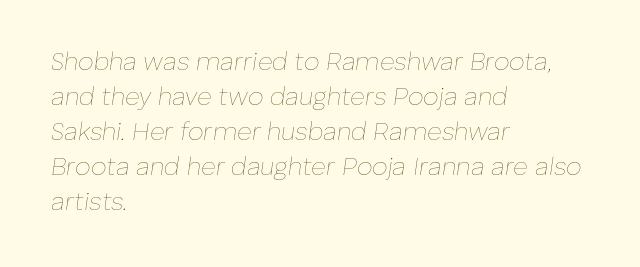
Q: Is the text bold? A: No.
Q: Is the text italic (slanted)? A: Yes, it leans right by about 8 degrees.
Q: Is the text underlined? A: No.
Q: How is the paragraph aligned? A: Left-aligned.
Q: Is the spacing between letters normal or unusually wide? A: Normal.
Q: Is the spacing between lines tight, normal or loose? A: Normal.
